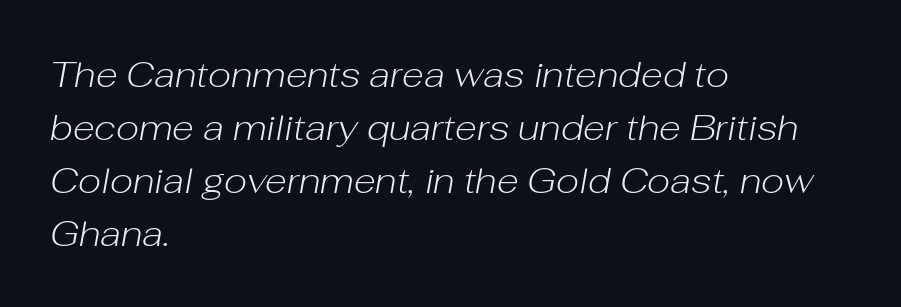
{"italic": "yes", "lean": "right", "slant_degrees": 10, "bold": "no", "weight": "light", "width": "normal", "stroke_contrast": "low", "x_height": "medium", "monospaced": "no", "underline": "no", "align": "left", "line_spacing": "normal", "line_spacing_ratio": 1.47, "letter_spacing": "normal", "letter_spacing_em": 0.0, "glyph_px": 36}
